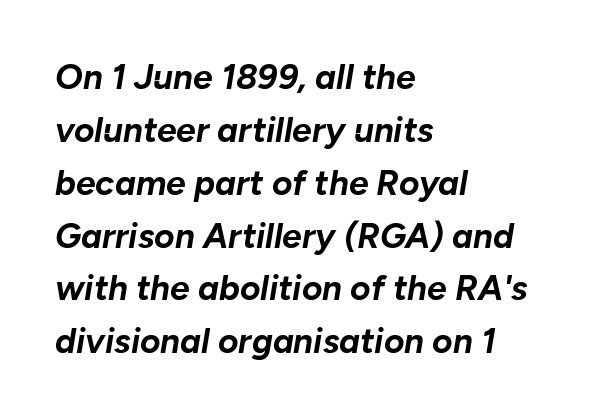
The image shows 35 px bold type, italic (leaning right); set left-aligned, normal line spacing (1.51x), normal letter spacing, not underlined; low stroke contrast and a medium x-height.
